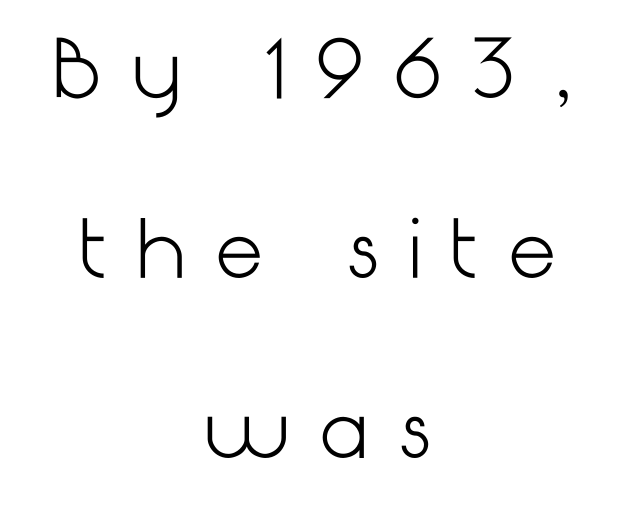
The image shows 78 px light sans-serif type, upright; set centered, loose line spacing (2.31x), unusually wide letter spacing (+0.36 em), not underlined; low stroke contrast and a medium x-height.
